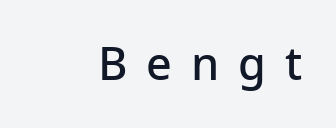
{"serif": "no", "italic": "no", "bold": "semi", "weight": "semibold", "width": "normal", "stroke_contrast": "low", "x_height": "medium", "monospaced": "no", "underline": "no", "letter_spacing": "wide", "letter_spacing_em": 0.42, "glyph_px": 45}
